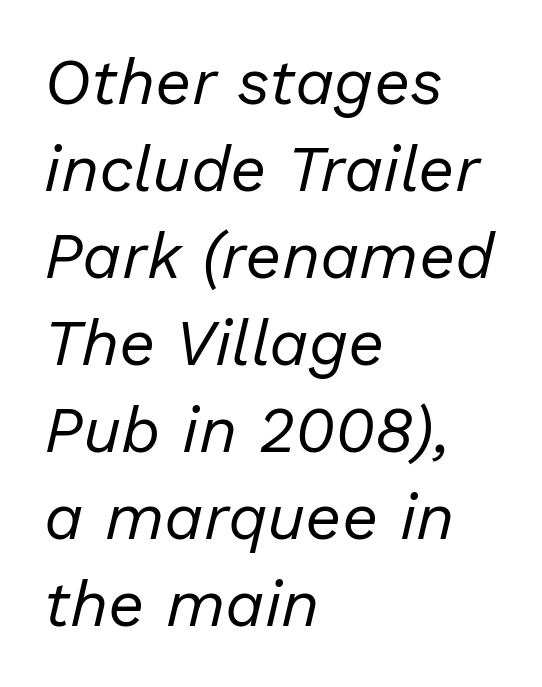
{"italic": "yes", "lean": "right", "slant_degrees": 13, "bold": "no", "weight": "regular", "width": "normal", "stroke_contrast": "low", "x_height": "medium", "monospaced": "no", "underline": "no", "align": "left", "line_spacing": "normal", "line_spacing_ratio": 1.36, "letter_spacing": "normal", "letter_spacing_em": 0.0, "glyph_px": 64}
